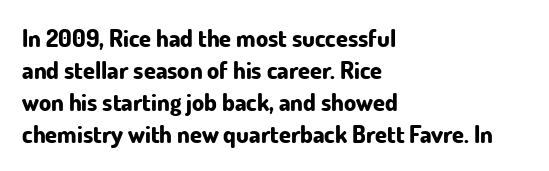
The image shows 24 px bold type, upright; set left-aligned, normal line spacing (1.33x), normal letter spacing, not underlined.
